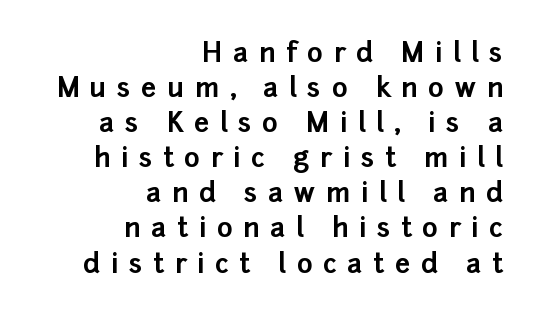
{"italic": "no", "bold": "yes", "underline": "no", "align": "right", "line_spacing": "normal", "line_spacing_ratio": 1.3, "letter_spacing": "wide", "letter_spacing_em": 0.39, "glyph_px": 27}
